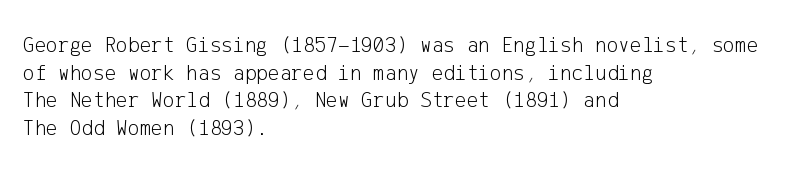
The typeface has the unassuming heft of standard copy or less. Vertical strokes here are truly vertical. A clean baseline with only descenders dipping below it. Default kerning and tracking; the words read as compact shapes.
